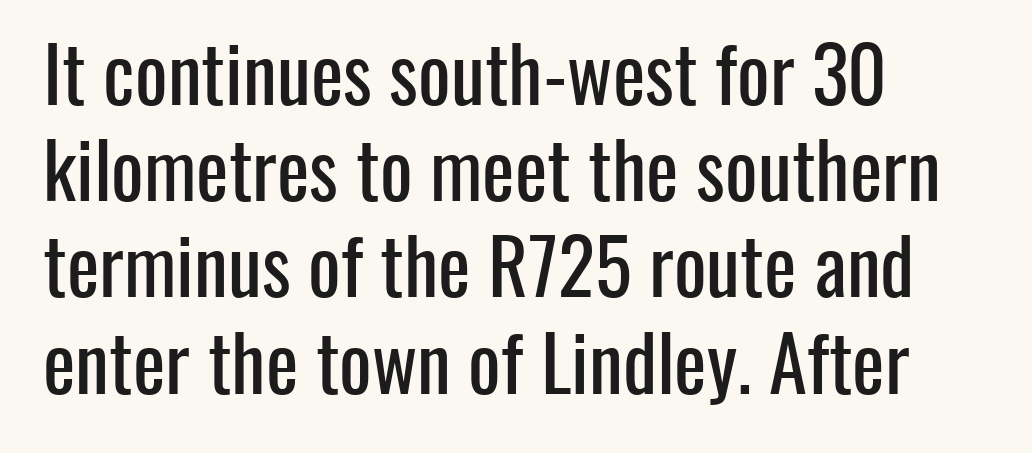
Q: Is the text italic (slanted)? A: No, it is upright.
Q: Is the typeface a serif or a sans-serif typeface? A: Sans-serif.
Q: Is the text underlined? A: No.
Q: How is the paragraph aligned? A: Left-aligned.
Q: Is the spacing between letters normal or unusually wide? A: Normal.
Q: Is the spacing between lines tight, normal or loose? A: Normal.
Q: Width (condensed, normal, or wide)? A: Condensed.
Q: Stroke contrast? A: Low.
Q: x-height? A: Medium.
Q: Monospaced? A: No.
